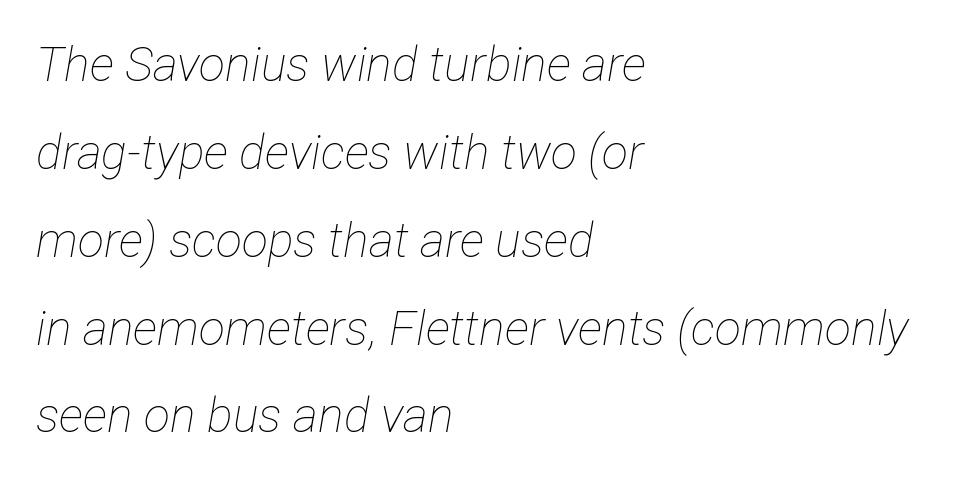
The image shows 48 px thin, condensed type, italic (leaning right); set left-aligned, line spacing 1.83x, normal letter spacing, not underlined; low stroke contrast and a medium x-height.
